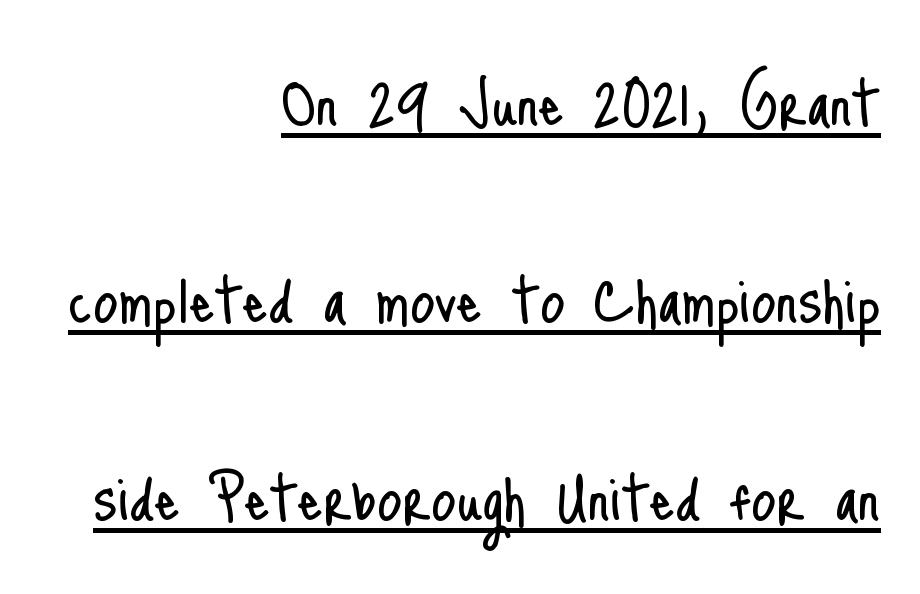
{"serif": "no", "italic": "no", "bold": "no", "weight": "light", "width": "condensed", "stroke_contrast": "low", "x_height": "small", "monospaced": "no", "underline": "yes", "align": "right", "line_spacing": "loose", "line_spacing_ratio": 2.5, "letter_spacing": "normal", "letter_spacing_em": 0.0, "glyph_px": 79}
